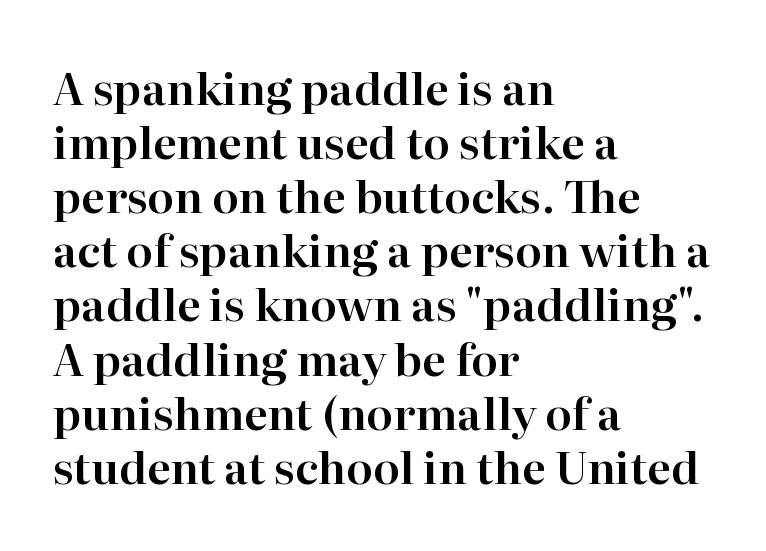
Q: Is the text italic (slanted)? A: No, it is upright.
Q: Is the typeface a serif or a sans-serif typeface? A: Serif.
Q: Is the text underlined? A: No.
Q: How is the paragraph aligned? A: Left-aligned.
Q: Is the spacing between letters normal or unusually wide? A: Normal.
Q: Width (condensed, normal, or wide)? A: Normal.
Q: Stroke contrast? A: High.
Q: x-height? A: Medium.
Q: Monospaced? A: No.
